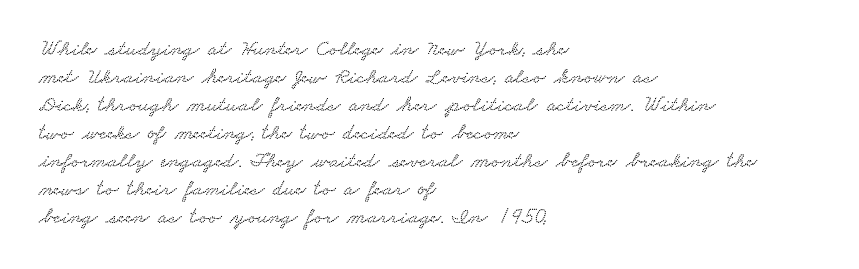
Q: Is the text underlined? A: No.
Q: How is the paragraph aligned? A: Left-aligned.
Q: Is the spacing between letters normal or unusually wide? A: Normal.
Q: Is the spacing between lines tight, normal or loose? A: Normal.
